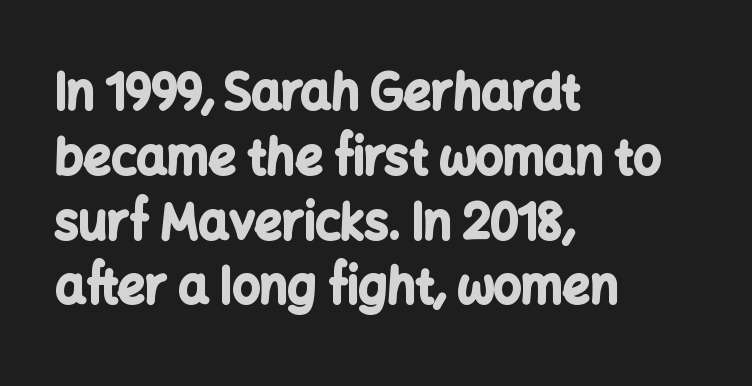
Q: Is the text bold? A: Yes.
Q: Is the text italic (slanted)? A: No, it is upright.
Q: Is the typeface a serif or a sans-serif typeface? A: Sans-serif.
Q: Is the text underlined? A: No.
Q: How is the paragraph aligned? A: Left-aligned.
Q: Is the spacing between letters normal or unusually wide? A: Normal.
Q: Is the spacing between lines tight, normal or loose? A: Normal.
Q: Width (condensed, normal, or wide)? A: Normal.
Q: Stroke contrast? A: Low.
Q: x-height? A: Medium.
Q: Monospaced? A: No.
